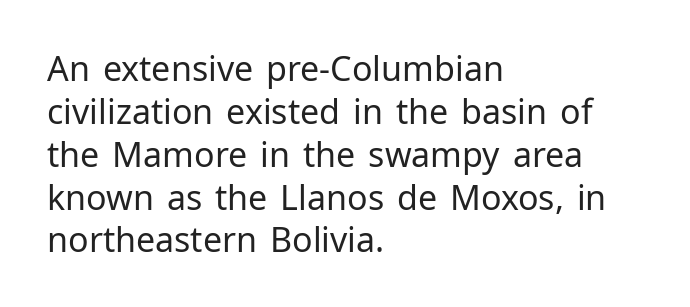
{"serif": "no", "italic": "no", "bold": "no", "weight": "regular", "width": "normal", "stroke_contrast": "low", "x_height": "medium", "monospaced": "no", "underline": "no", "align": "left", "line_spacing": "normal", "line_spacing_ratio": 1.26, "letter_spacing": "normal", "letter_spacing_em": 0.0, "glyph_px": 34}
